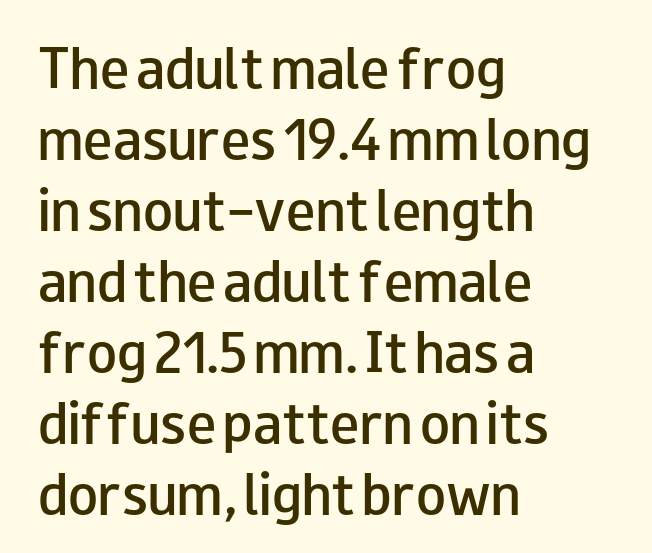
Each letter keeps its own natural width here, so spacing adapts to shape. The rendering keeps characters at their native spacing. Look at the stroke-to-counter ratio: somewhat heavy, a semibold. The foot of each line stays bare and open.
